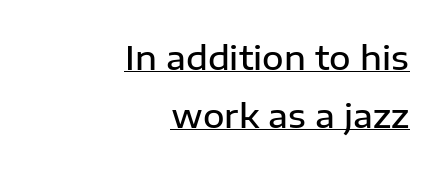
Q: Is the text bold? A: Semi-bold.
Q: Is the text italic (slanted)? A: No, it is upright.
Q: Is the typeface a serif or a sans-serif typeface? A: Sans-serif.
Q: Is the text underlined? A: Yes.
Q: How is the paragraph aligned? A: Right-aligned.
Q: Is the spacing between letters normal or unusually wide? A: Normal.
Q: Width (condensed, normal, or wide)? A: Normal.
Q: Stroke contrast? A: Low.
Q: x-height? A: Medium.
Q: Monospaced? A: No.
